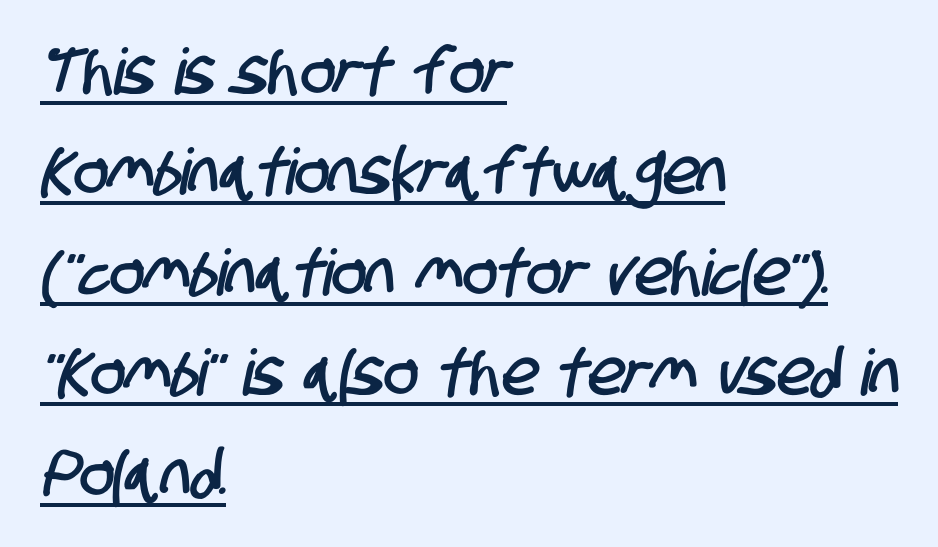
The image shows 64 px condensed sans-serif type; set left-aligned, normal line spacing (1.57x), normal letter spacing, underlined; low stroke contrast and a large x-height.
